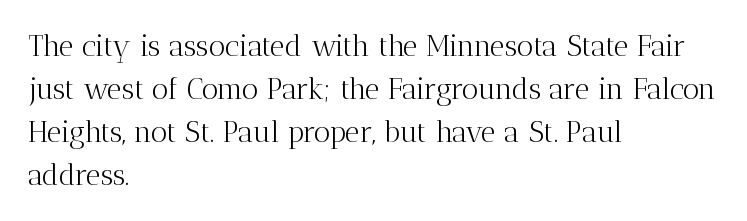
{"serif": "yes", "italic": "no", "bold": "no", "weight": "light", "width": "normal", "stroke_contrast": "medium", "x_height": "medium", "monospaced": "no", "underline": "no", "align": "left", "line_spacing": "normal", "line_spacing_ratio": 1.48, "letter_spacing": "normal", "letter_spacing_em": 0.0, "glyph_px": 29}
